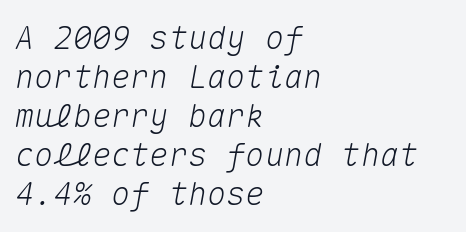
The typesetter chose a ragged-right arrangement here. Emphasis-style slanted type is in use. The baseline area is clear. Words appear dense and cohesive because spacing is normal. Looks like terminal output: every glyph gets an equal slot.
